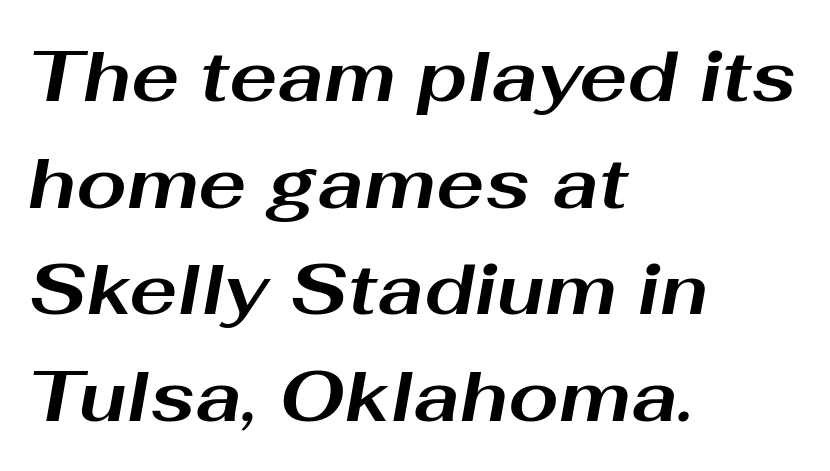
Q: Is the text bold? A: Yes.
Q: Is the text italic (slanted)? A: Yes, it leans right by about 10 degrees.
Q: Is the text underlined? A: No.
Q: How is the paragraph aligned? A: Left-aligned.
Q: Is the spacing between letters normal or unusually wide? A: Normal.
Q: Is the spacing between lines tight, normal or loose? A: Normal.
Q: Width (condensed, normal, or wide)? A: Wide.
Q: Stroke contrast? A: Medium.
Q: x-height? A: Medium.
Q: Monospaced? A: No.
